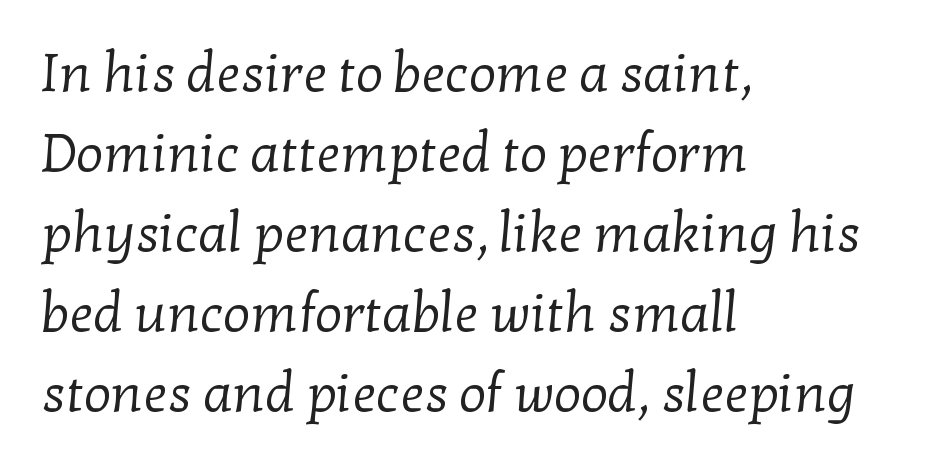
Each new line begins a customary step beneath the previous one. Do the characters align in a grid? No, the font is proportional. Words float on clear page, feet unadorned. Weight: not bold — regular or lighter. This is serif lettering, the kind often seen in printed books. Short note: letters normally spaced.
